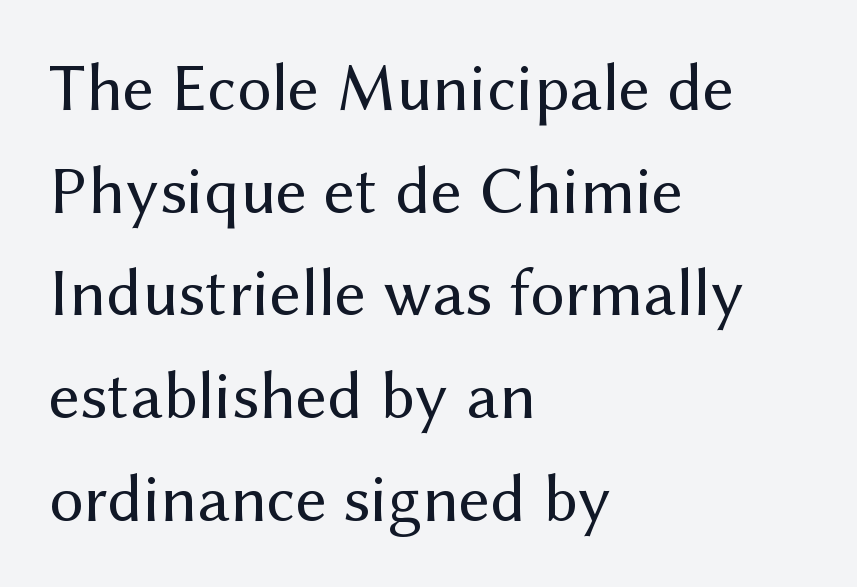
Q: Is the text bold? A: No.
Q: Is the text italic (slanted)? A: No, it is upright.
Q: Is the typeface a serif or a sans-serif typeface? A: Sans-serif.
Q: Is the text underlined? A: No.
Q: How is the paragraph aligned? A: Left-aligned.
Q: Is the spacing between letters normal or unusually wide? A: Normal.
Q: Is the spacing between lines tight, normal or loose? A: Normal.
Q: Width (condensed, normal, or wide)? A: Normal.
Q: Stroke contrast? A: Medium.
Q: x-height? A: Medium.
Q: Monospaced? A: No.
